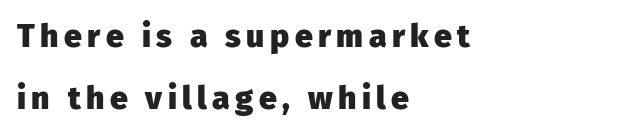
This rendering uses left alignment, leaving the right contour irregular. Think of a printed novel: that variable character pitch is what you see here. You could fit nearly another row in the gap between these rows. Caption: bold face, heavy strokes. Each row of text sits above clean, open space.
